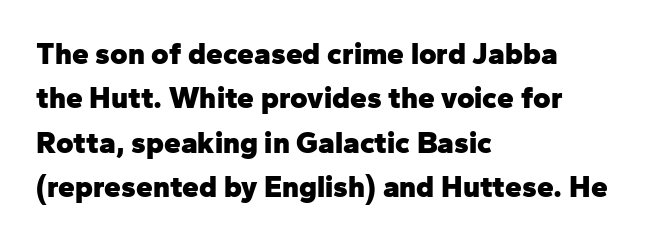
The image shows 30 px heavy sans-serif type, upright; set left-aligned, normal line spacing (1.48x), normal letter spacing, not underlined; low stroke contrast and a medium x-height.
